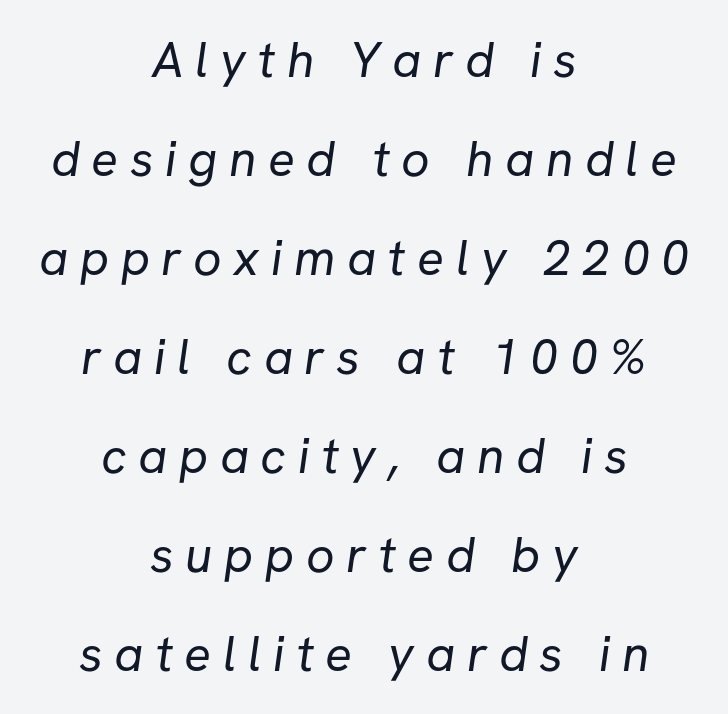
These lines are centered, leaving both edges ragged. The passage shown is typed in a proportional face where columns would drift. Heft: none added — not bold. The glyphs in this specimen are sans serif. Inter-character spacing is expanded well beyond the font's built-in metrics. Beneath every word, the page is bare.
